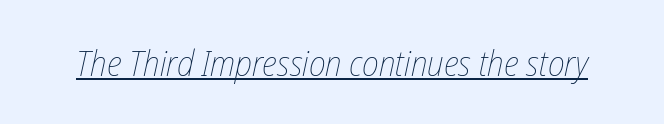
{"italic": "yes", "lean": "right", "slant_degrees": 12, "bold": "no", "weight": "thin", "width": "condensed", "stroke_contrast": "low", "x_height": "medium", "monospaced": "no", "underline": "yes", "letter_spacing": "normal", "letter_spacing_em": 0.0, "glyph_px": 36}
